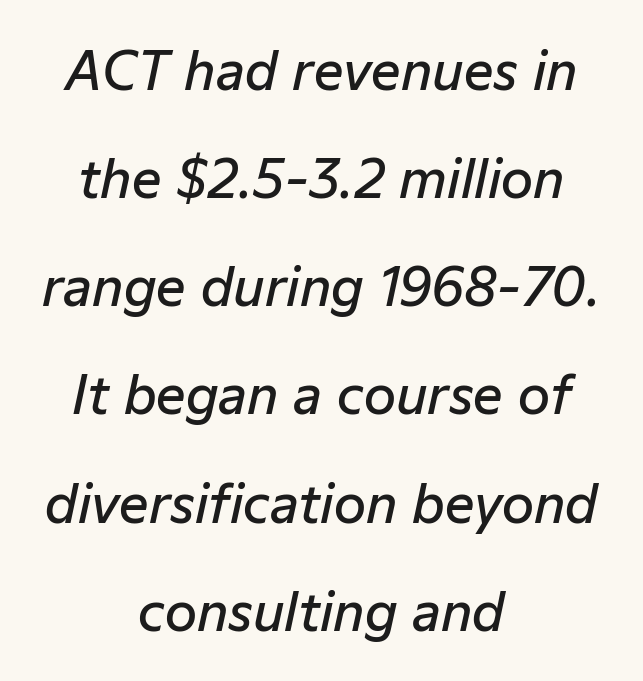
There's an unmistakable incline to the writing here. A bare baseline throughout the passage. These words are printed semibold, heavier than regular yet not bold. Vertically, the passage feels expansive, rows floating well apart. Proportional: the letters do not fall into vertical columns.
